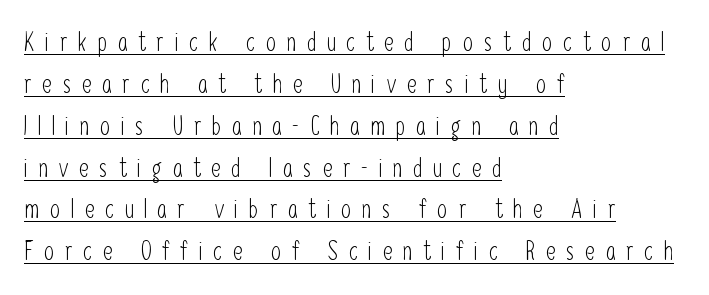
The image shows 26 px text type, upright; set left-aligned, normal line spacing (1.61x), unusually wide letter spacing (+0.41 em), underlined.
